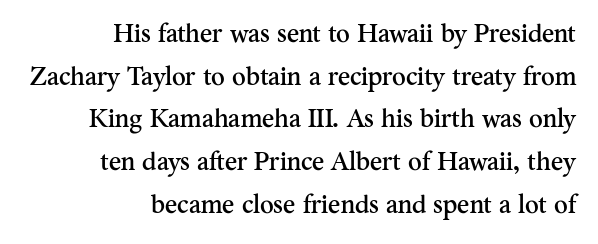
Q: Is the text italic (slanted)? A: No, it is upright.
Q: Is the text underlined? A: No.
Q: How is the paragraph aligned? A: Right-aligned.
Q: Is the spacing between letters normal or unusually wide? A: Normal.
Q: Is the spacing between lines tight, normal or loose? A: Normal.
